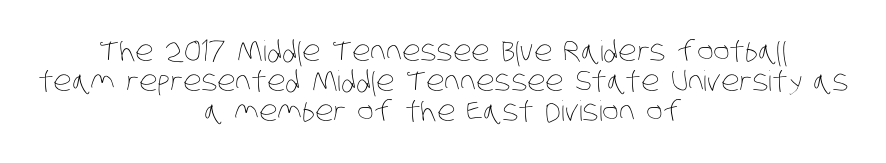
Glance below the letters and you will spot only blank space. Tracking here is standard; glyphs follow each other at the usual distance. Centered paragraph, ragged on both sides. A typesetter would call this proportional, since set widths differ per character. Is the type heavy? It reads as light-to-regular instead. Successive baselines arrive quickly, one right under another.
